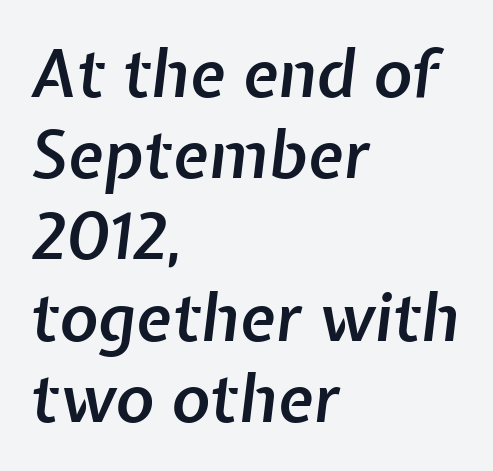
The image shows 65 px semibold type, italic (leaning right); set left-aligned, normal line spacing (1.25x), normal letter spacing, not underlined; low stroke contrast and a medium x-height.
